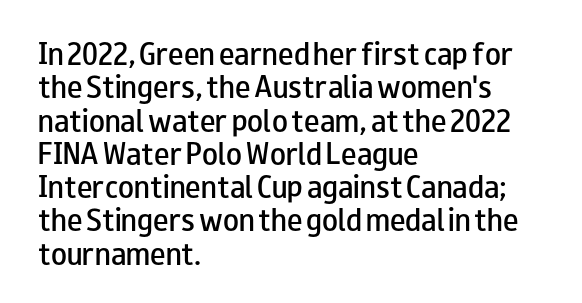
{"italic": "no", "bold": "semi", "underline": "no", "align": "left", "line_spacing": "normal", "line_spacing_ratio": 1.28, "letter_spacing": "normal", "letter_spacing_em": 0.0, "glyph_px": 26}
